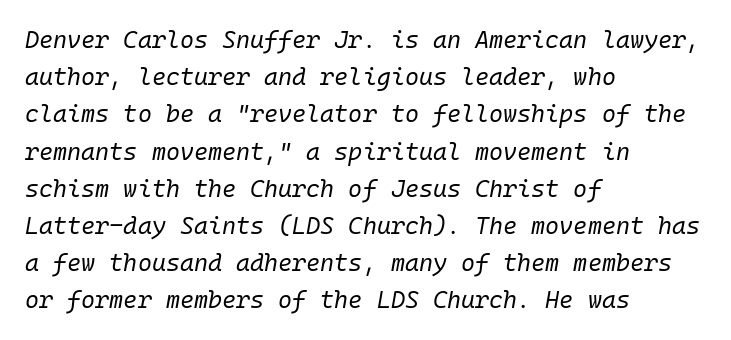
The rag falls on the right side of this text block. The space beneath each line is pristine and unruled. When letters slant like this, we call the style italic. On a weight scale, this lands at 450 or below. Students, observe: this is what conventionally led text looks like.
